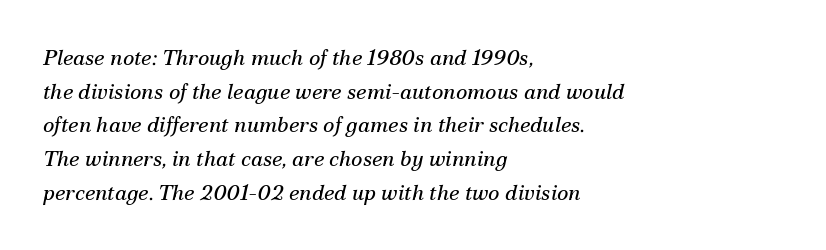
Descenders hang freely into open space. Each stroke keeps to a modest, everyday thickness or less. No extra tracking has been applied to these lines. Posture: slanted. A student would call this left alignment; a typographer would say flush left, rag right. Reading down the column, the eye jumps a familiar distance to each next line.
